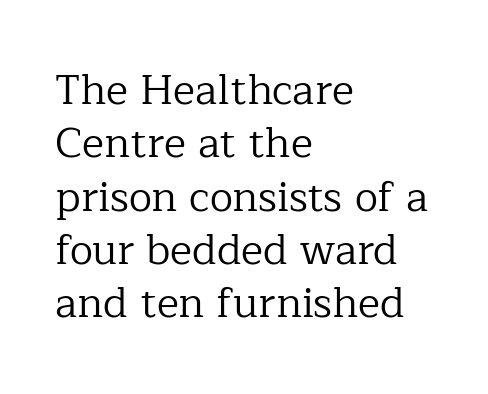
The image shows 42 px regular-weight serif type, upright; set left-aligned, normal line spacing (1.27x), normal letter spacing, not underlined; low stroke contrast and a medium x-height.
